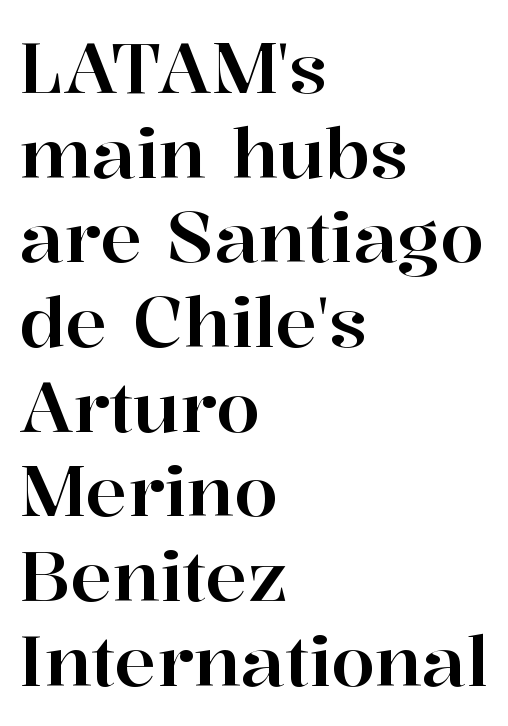
Q: Is the text italic (slanted)? A: No, it is upright.
Q: Is the typeface a serif or a sans-serif typeface? A: Serif.
Q: Is the text underlined? A: No.
Q: How is the paragraph aligned? A: Left-aligned.
Q: Is the spacing between letters normal or unusually wide? A: Normal.
Q: Width (condensed, normal, or wide)? A: Normal.
Q: Stroke contrast? A: High.
Q: x-height? A: Medium.
Q: Monospaced? A: No.
